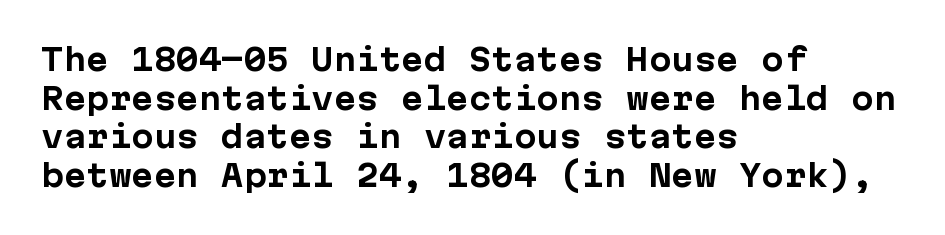
The image shows 30 px bold sans-serif type, upright; set left-aligned, normal line spacing (1.29x), normal letter spacing, not underlined; low stroke contrast and a medium x-height.
